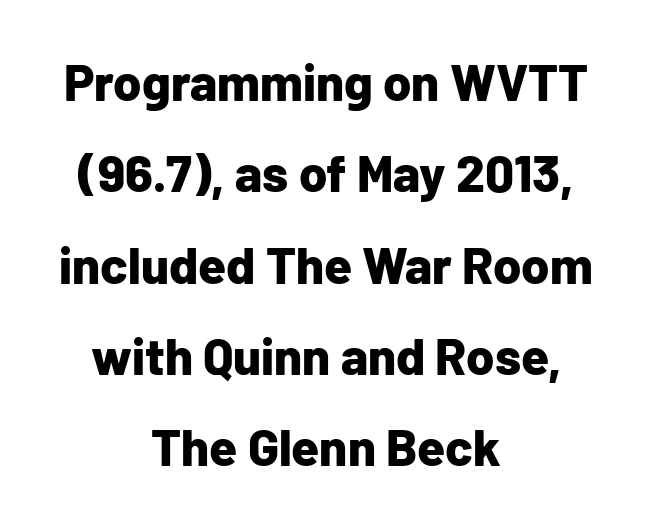
The rag falls on both sides of this text block equally. Plain, unruled lines of type. If you drew a line through each stem, it would be perfectly vertical. To sum up the face: it is a sans, with no serifs.
